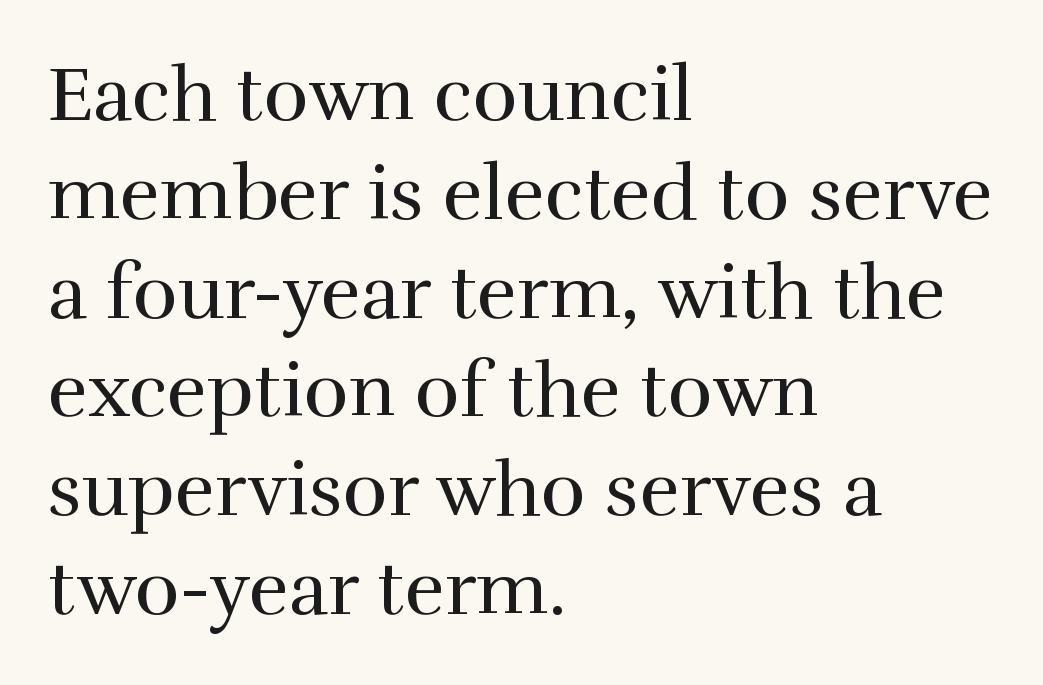
Q: Is the text bold? A: No.
Q: Is the text italic (slanted)? A: No, it is upright.
Q: Is the typeface a serif or a sans-serif typeface? A: Serif.
Q: Is the text underlined? A: No.
Q: How is the paragraph aligned? A: Left-aligned.
Q: Is the spacing between letters normal or unusually wide? A: Normal.
Q: Is the spacing between lines tight, normal or loose? A: Normal.
Q: Width (condensed, normal, or wide)? A: Normal.
Q: x-height? A: Medium.
Q: Monospaced? A: No.
